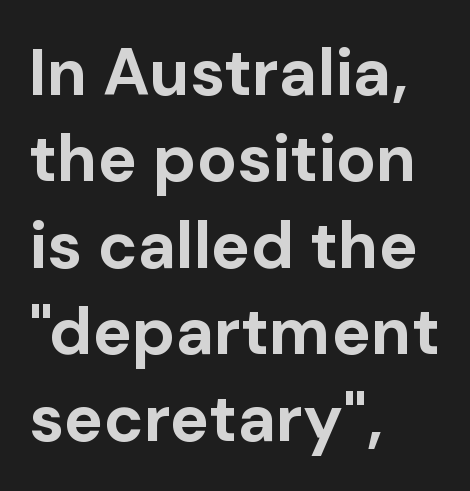
The image shows 66 px bold sans-serif type, upright; set left-aligned, normal line spacing (1.31x), normal letter spacing, not underlined; low stroke contrast and a medium x-height.
